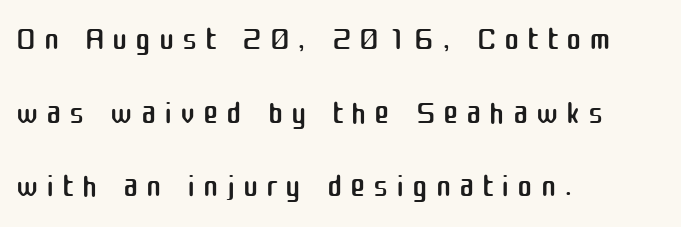
Q: Is the text bold? A: No.
Q: Is the text italic (slanted)? A: No, it is upright.
Q: Is the typeface a serif or a sans-serif typeface? A: Sans-serif.
Q: Is the text underlined? A: No.
Q: How is the paragraph aligned? A: Left-aligned.
Q: Is the spacing between lines tight, normal or loose? A: Normal.
Q: Width (condensed, normal, or wide)? A: Normal.
Q: Stroke contrast? A: Medium.
Q: x-height? A: Medium.
Q: Monospaced? A: No.
